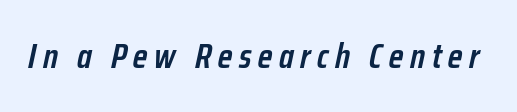
Slanted lettering throughout. Check under the words: just untouched page. Typographic density is moderately raised because the face is semibold. Here the designer chose a conventional face with non-uniform glyph widths.
